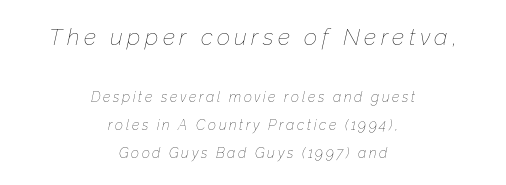
Stems here are at most as thick as an everyday book face. The letters in the upper block stand taller than those in the block below. Characters are canted at an angle relative to the baseline's perpendicular. Each new line begins a long way beneath the previous one. Each line is balanced around a shared central axis. Clear beneath every line of the passage.
